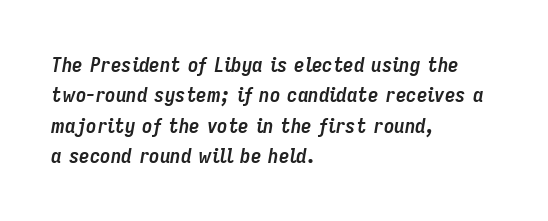
Q: Is the text bold? A: Yes.
Q: Is the text italic (slanted)? A: Yes, it leans right by about 9 degrees.
Q: Is the text underlined? A: No.
Q: How is the paragraph aligned? A: Left-aligned.
Q: Is the spacing between letters normal or unusually wide? A: Normal.
Q: Is the spacing between lines tight, normal or loose? A: Normal.
